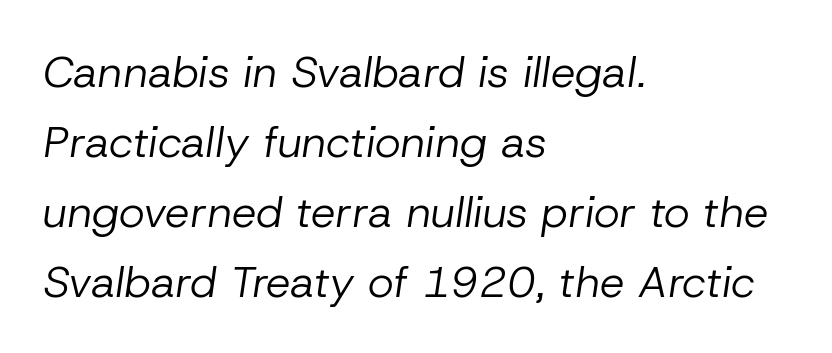
Q: Is the text bold? A: No.
Q: Is the text italic (slanted)? A: Yes, it leans right by about 8 degrees.
Q: Is the text underlined? A: No.
Q: How is the paragraph aligned? A: Left-aligned.
Q: Is the spacing between letters normal or unusually wide? A: Normal.
Q: Is the spacing between lines tight, normal or loose? A: Normal.
Q: Width (condensed, normal, or wide)? A: Normal.
Q: Stroke contrast? A: Low.
Q: x-height? A: Medium.
Q: Monospaced? A: No.
